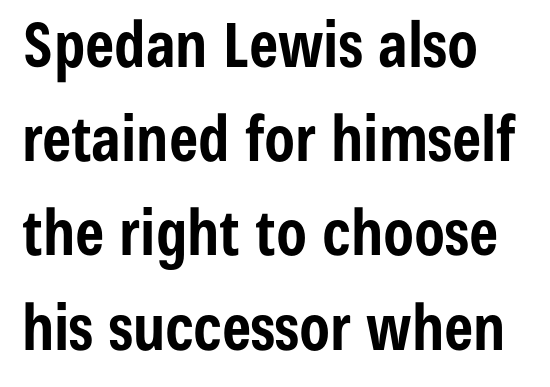
{"serif": "no", "italic": "no", "bold": "yes", "weight": "bold", "width": "condensed", "stroke_contrast": "low", "x_height": "medium", "monospaced": "no", "underline": "no", "line_spacing": "normal", "line_spacing_ratio": 1.52, "letter_spacing": "normal", "letter_spacing_em": 0.0, "glyph_px": 62}
